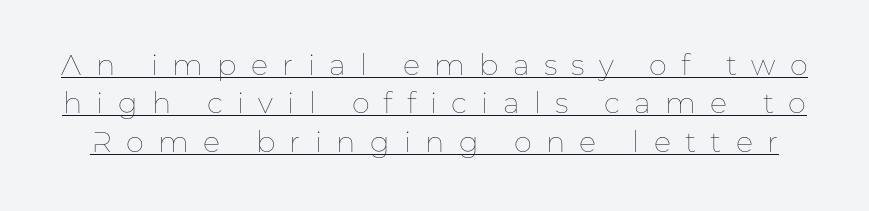
The image shows 29 px thin type, upright; set normal line spacing (1.32x), unusually wide letter spacing (+0.49 em), underlined; low stroke contrast and a medium x-height.
